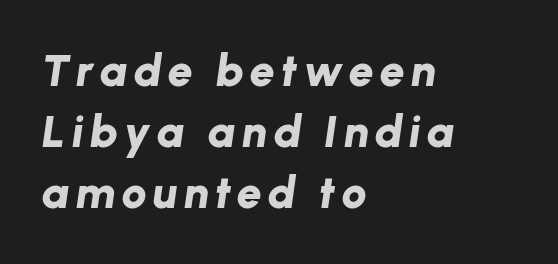
The image shows 45 px bold type, italic (leaning right); set left-aligned, normal line spacing (1.36x), not underlined; low stroke contrast and a medium x-height.
